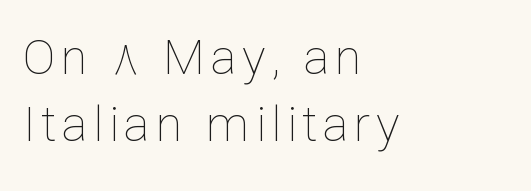
Honestly, there is no underline to notice here at all. The leading is moderate, giving the passage an even texture. The axis of the letterforms is exactly vertical. Each letter keeps its own natural width here, so spacing adapts to shape. Heft: none added — not bold.
